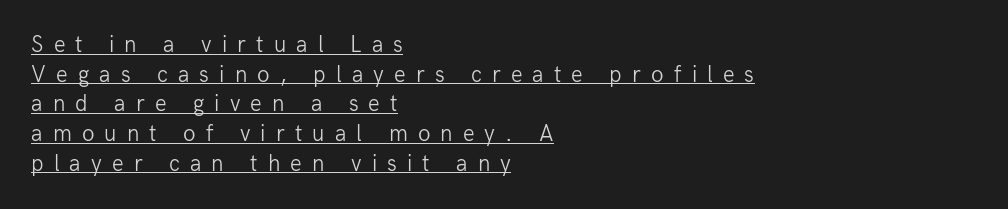
Q: Is the text bold? A: No.
Q: Is the text italic (slanted)? A: No, it is upright.
Q: Is the text underlined? A: Yes.
Q: How is the paragraph aligned? A: Left-aligned.
Q: Is the spacing between letters normal or unusually wide? A: Unusually wide.
Q: Is the spacing between lines tight, normal or loose? A: Normal.
